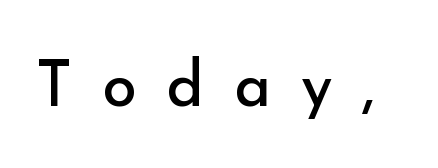
Q: Is the text bold? A: No.
Q: Is the text italic (slanted)? A: No, it is upright.
Q: Is the typeface a serif or a sans-serif typeface? A: Sans-serif.
Q: Is the text underlined? A: No.
Q: Is the spacing between letters normal or unusually wide? A: Unusually wide.
Q: Width (condensed, normal, or wide)? A: Normal.
Q: Stroke contrast? A: Low.
Q: x-height? A: Small.
Q: Monospaced? A: No.
